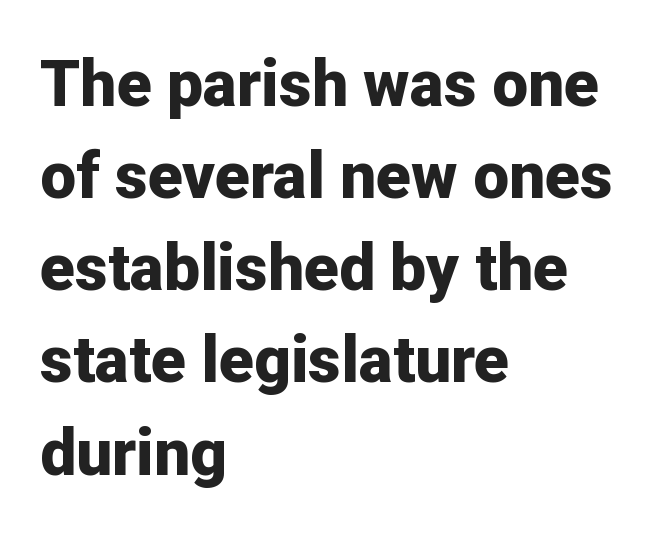
The image shows 64 px bold sans-serif type, upright; set left-aligned, normal line spacing (1.44x), normal letter spacing, not underlined; low stroke contrast and a medium x-height.
